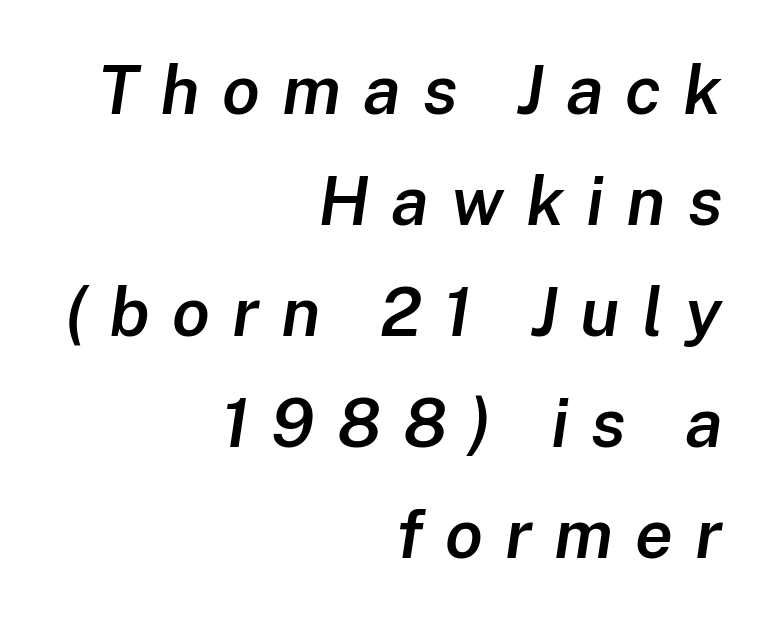
Q: Is the text bold? A: Semi-bold.
Q: Is the text italic (slanted)? A: Yes, it leans right by about 8 degrees.
Q: Is the text underlined? A: No.
Q: How is the paragraph aligned? A: Right-aligned.
Q: Is the spacing between letters normal or unusually wide? A: Unusually wide.
Q: Is the spacing between lines tight, normal or loose? A: Normal.
Q: Width (condensed, normal, or wide)? A: Normal.
Q: Stroke contrast? A: Low.
Q: x-height? A: Medium.
Q: Monospaced? A: No.
